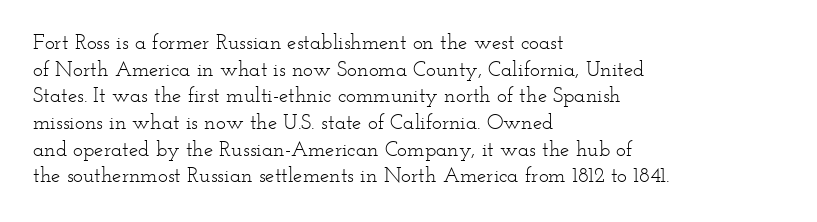
The image shows 21 px text type, upright; set left-aligned, normal line spacing (1.27x), normal letter spacing, not underlined.
